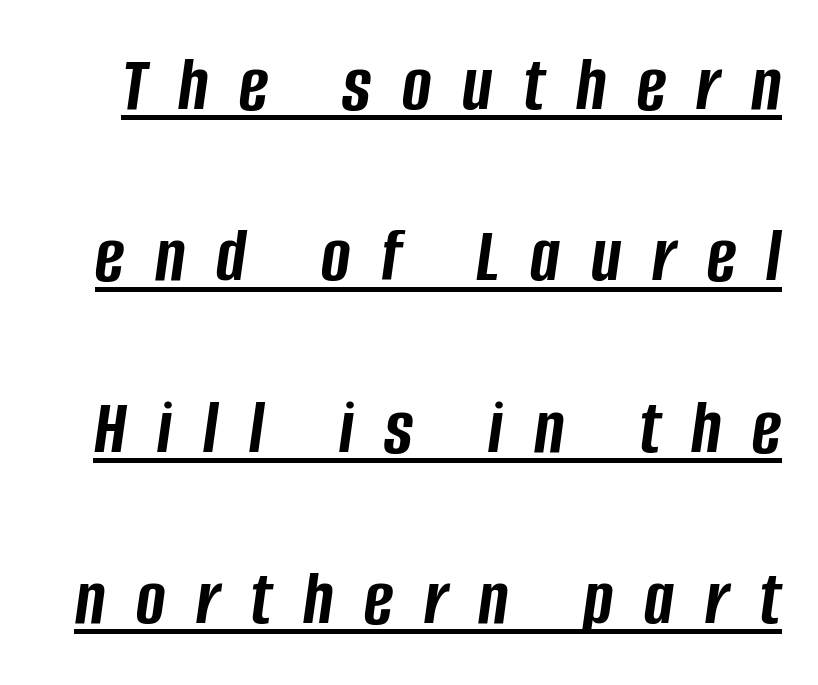
{"italic": "yes", "lean": "right", "slant_degrees": 8, "bold": "yes", "weight": "semibold", "width": "condensed", "stroke_contrast": "low", "x_height": "large", "monospaced": "no", "underline": "yes", "line_spacing": "loose", "line_spacing_ratio": 2.17, "letter_spacing": "wide", "letter_spacing_em": 0.39, "glyph_px": 79}
